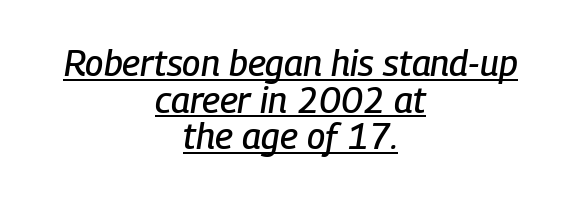
{"italic": "yes", "lean": "right", "slant_degrees": 9, "width": "condensed", "stroke_contrast": "low", "x_height": "medium", "monospaced": "no", "underline": "yes", "align": "center", "line_spacing": "tight", "line_spacing_ratio": 1.02, "letter_spacing": "normal", "letter_spacing_em": 0.0, "glyph_px": 36}
